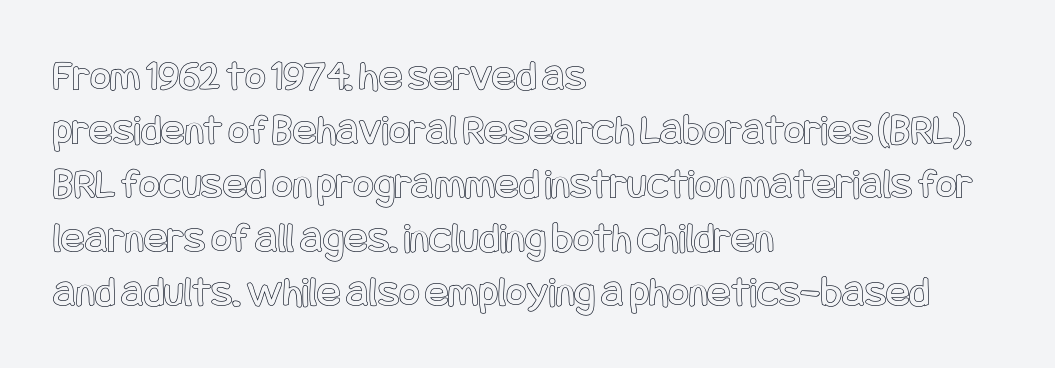
Q: Is the text italic (slanted)? A: No, it is upright.
Q: Is the text underlined? A: No.
Q: How is the paragraph aligned? A: Left-aligned.
Q: Is the spacing between letters normal or unusually wide? A: Normal.
Q: Width (condensed, normal, or wide)? A: Condensed.
Q: x-height? A: Large.
